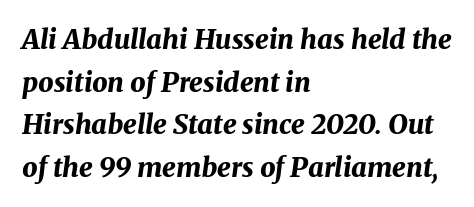
Students, this is bold: see how much ink each stroke carries. Line beginnings align vertically; line endings do not. Emphasis-style slanted type is in use. Reading down the column, the eye jumps a familiar distance to each next line. Each word holds together tightly as a unit, with standard inter-letter gaps.
